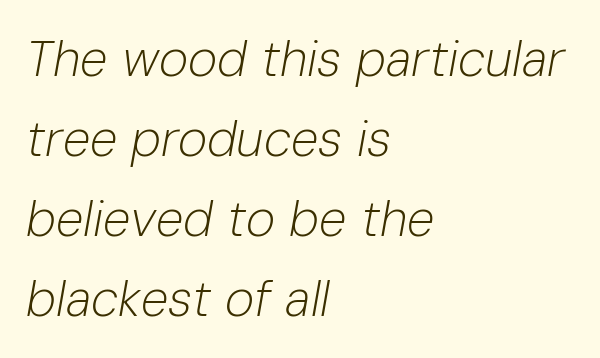
{"italic": "yes", "lean": "right", "slant_degrees": 10, "bold": "no", "weight": "light", "width": "normal", "stroke_contrast": "low", "x_height": "medium", "monospaced": "no", "underline": "no", "align": "left", "line_spacing": "normal", "line_spacing_ratio": 1.6, "letter_spacing": "normal", "letter_spacing_em": 0.0, "glyph_px": 50}
